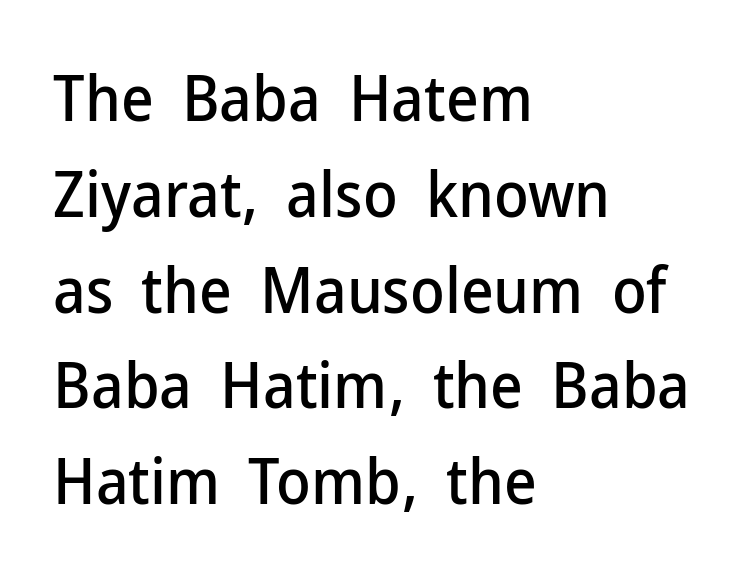
{"serif": "no", "italic": "no", "width": "normal", "stroke_contrast": "low", "x_height": "medium", "monospaced": "no", "underline": "no", "align": "left", "line_spacing": "normal", "line_spacing_ratio": 1.52, "letter_spacing": "normal", "letter_spacing_em": 0.0, "glyph_px": 63}
